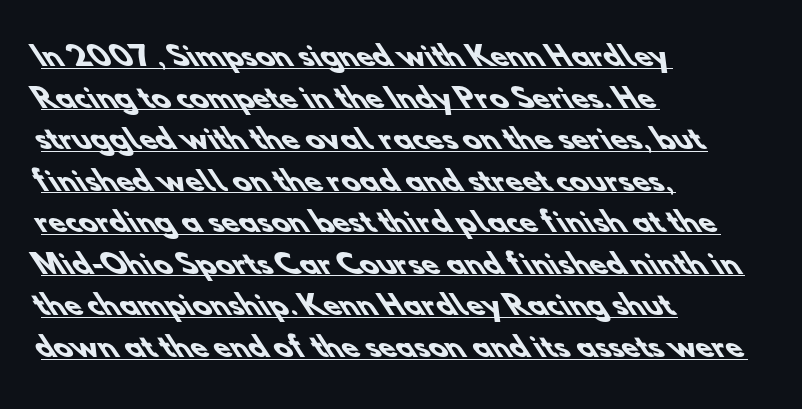
{"bold": "yes", "underline": "yes", "align": "left", "line_spacing": "normal", "line_spacing_ratio": 1.54, "letter_spacing": "normal", "letter_spacing_em": 0.0, "glyph_px": 27}
